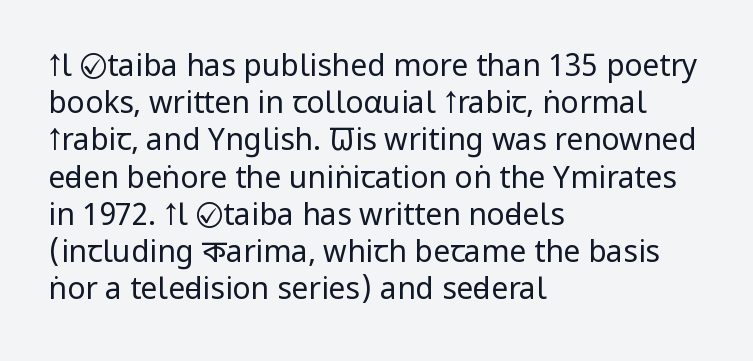
The rendering anchors every line to the left-hand side. The axis of the letterforms is exactly vertical. The font family rendered here belongs to the sans-serif group. Nothing unusual about the tracking: characters are spaced as the font intends. Stems and bowls with no extra thickness — not bold.
